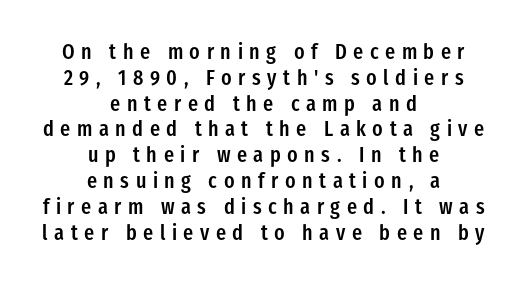
{"italic": "no", "bold": "semi", "underline": "no", "align": "center", "line_spacing_ratio": 1.23, "letter_spacing": "wide", "letter_spacing_em": 0.31, "glyph_px": 21}
